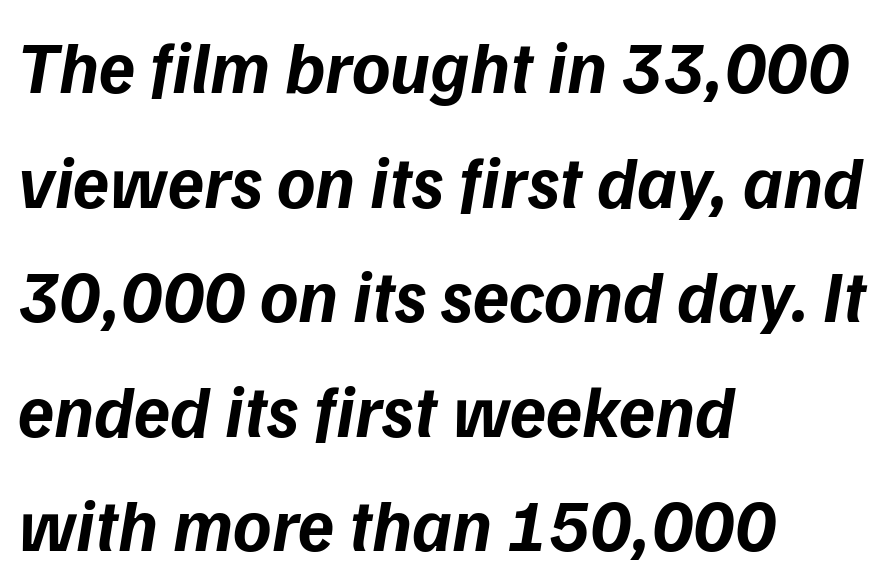
Check the space under the baseline: it is left empty. As a designer I'd log this as weight 700, bold. A student would call this left alignment; a typographer would say flush left, rag right. The line texture is even and compact thanks to regular tracking. Examine the stroke ends and you'll find no serifs. Character widths vary here, with narrow letters taking less room than wide ones.
